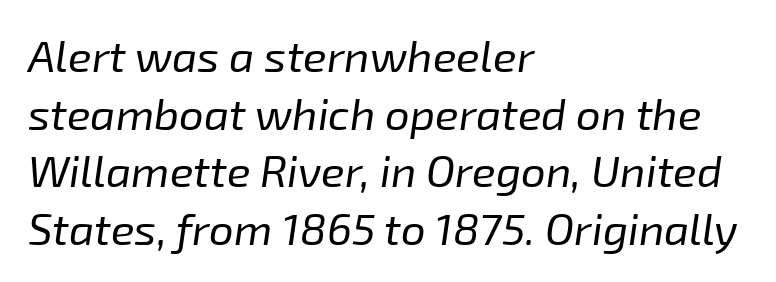
Would a proofreader flag this as italicized? Yes. Leading matches the norm, producing a regular column. The letterforms sit at book weight or below. This rendering features lettering with no underline.
